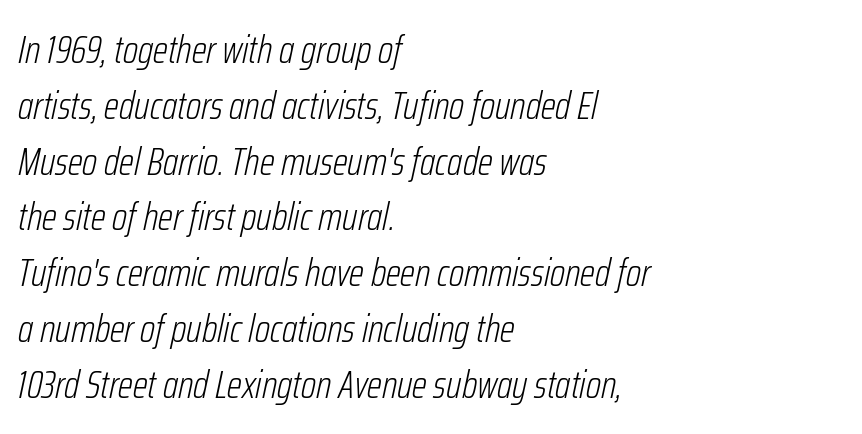
{"italic": "yes", "lean": "right", "slant_degrees": 12, "bold": "no", "weight": "light", "width": "condensed", "stroke_contrast": "low", "x_height": "medium", "monospaced": "no", "underline": "no", "align": "left", "line_spacing": "normal", "line_spacing_ratio": 1.43, "letter_spacing": "normal", "letter_spacing_em": 0.0, "glyph_px": 39}
